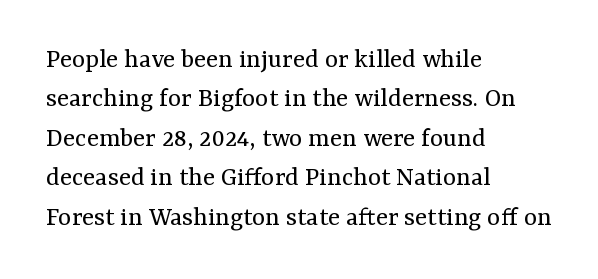
The image shows 28 px regular-weight serif type, upright; set left-aligned, normal line spacing (1.41x), normal letter spacing, not underlined; medium stroke contrast and a medium x-height.
